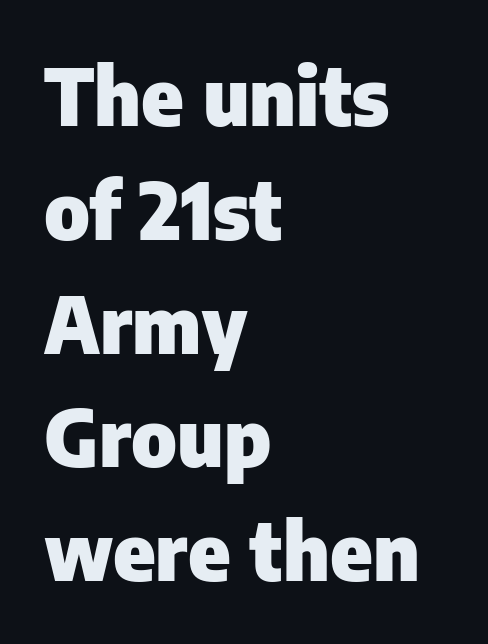
The rendering shows plain stroke endings on the letterforms — a sans-serif design. Layout note: lines flush left. Italic: no, the glyphs are upright roman. Compared with an ordinary text face, these strokes are far heavier — a full bold. Spacing verdict: proportional, widths tailored to each character. You could call the tracking neutral — neither tight nor loose.
